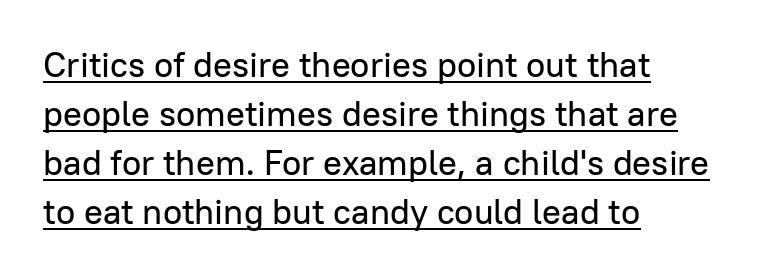
The image shows 35 px sans-serif type, upright; set left-aligned, normal line spacing (1.4x), normal letter spacing, underlined; low stroke contrast and a medium x-height.
